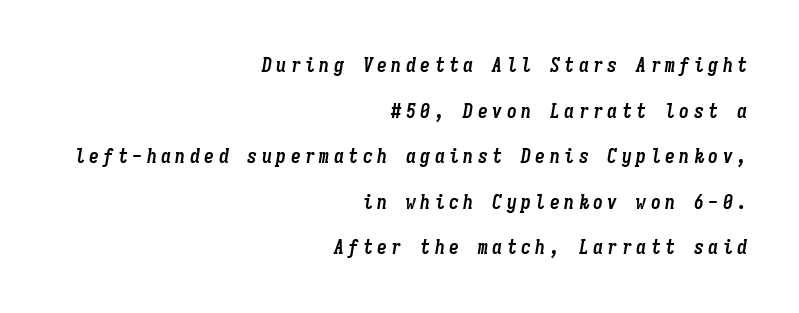
{"italic": "yes", "lean": "right", "slant_degrees": 9, "bold": "yes", "underline": "no", "align": "right", "line_spacing": "loose", "line_spacing_ratio": 2.28, "letter_spacing": "wide", "letter_spacing_em": 0.22, "glyph_px": 20}
